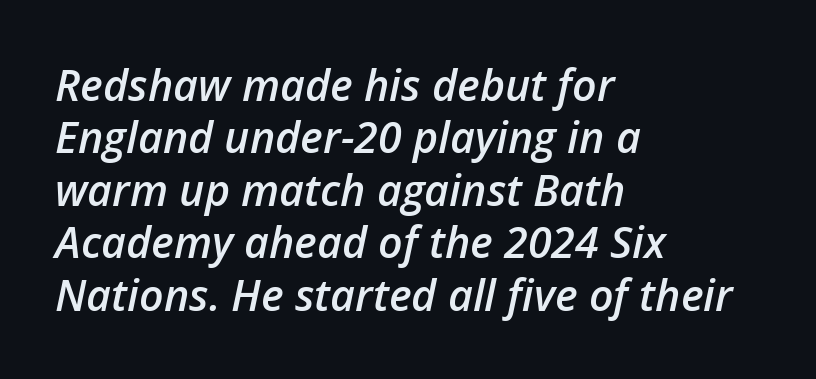
{"italic": "yes", "lean": "right", "slant_degrees": 12, "bold": "semi", "weight": "semibold", "width": "normal", "stroke_contrast": "low", "x_height": "medium", "monospaced": "no", "underline": "no", "align": "left", "line_spacing_ratio": 1.22, "letter_spacing": "normal", "letter_spacing_em": 0.0, "glyph_px": 43}
